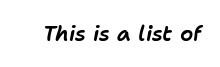
The letters are slanted; this is an italic face. The string is rendered with underlining switched off. The type is set solid horizontally, with unmodified tracking.
